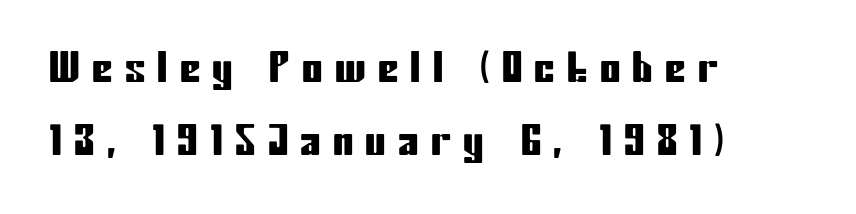
The image shows 41 px condensed sans-serif type, upright; set left-aligned, line spacing 1.79x, unusually wide letter spacing (+0.3 em), not underlined; low stroke contrast and a medium x-height.
